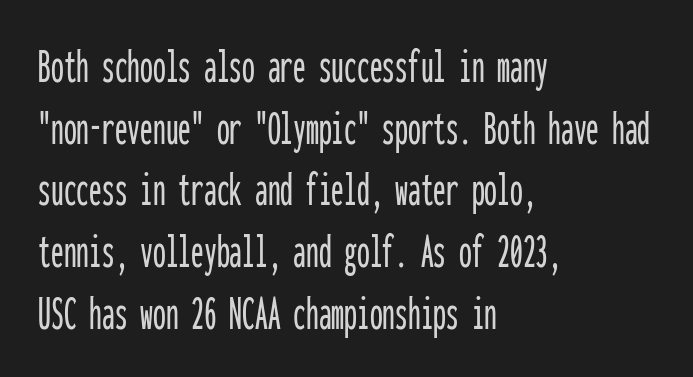
Q: Is the text italic (slanted)? A: No, it is upright.
Q: Is the typeface a serif or a sans-serif typeface? A: Sans-serif.
Q: Is the text underlined? A: No.
Q: How is the paragraph aligned? A: Left-aligned.
Q: Is the spacing between letters normal or unusually wide? A: Normal.
Q: Width (condensed, normal, or wide)? A: Condensed.
Q: Stroke contrast? A: Low.
Q: x-height? A: Medium.
Q: Monospaced? A: Yes.
